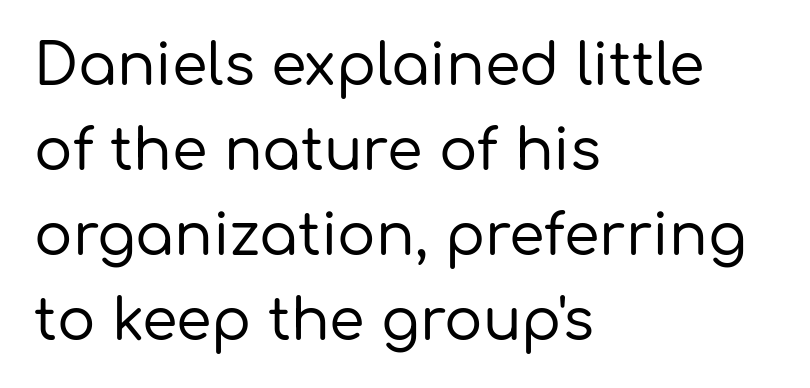
Q: Is the text italic (slanted)? A: No, it is upright.
Q: Is the typeface a serif or a sans-serif typeface? A: Sans-serif.
Q: Is the text underlined? A: No.
Q: How is the paragraph aligned? A: Left-aligned.
Q: Is the spacing between letters normal or unusually wide? A: Normal.
Q: Is the spacing between lines tight, normal or loose? A: Normal.
Q: Width (condensed, normal, or wide)? A: Normal.
Q: Stroke contrast? A: Low.
Q: x-height? A: Medium.
Q: Monospaced? A: No.
